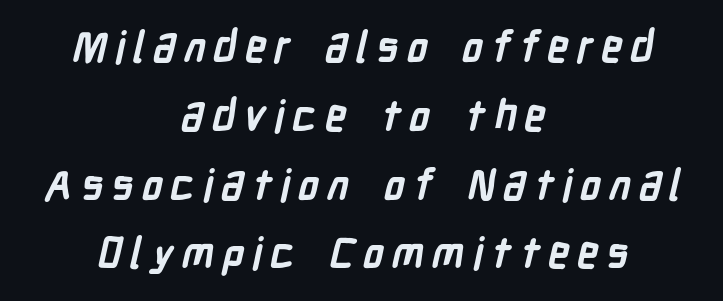
The image shows 43 px semibold, condensed sans-serif type; set centered, normal line spacing (1.6x), not underlined; low stroke contrast and a medium x-height.
